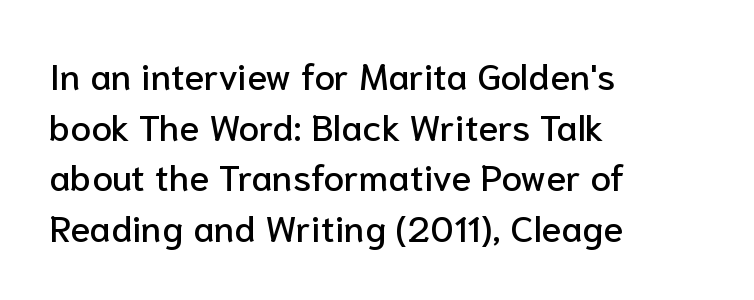
The image shows 37 px sans-serif type, upright; set left-aligned, normal line spacing (1.37x), normal letter spacing, not underlined; low stroke contrast and a medium x-height.
